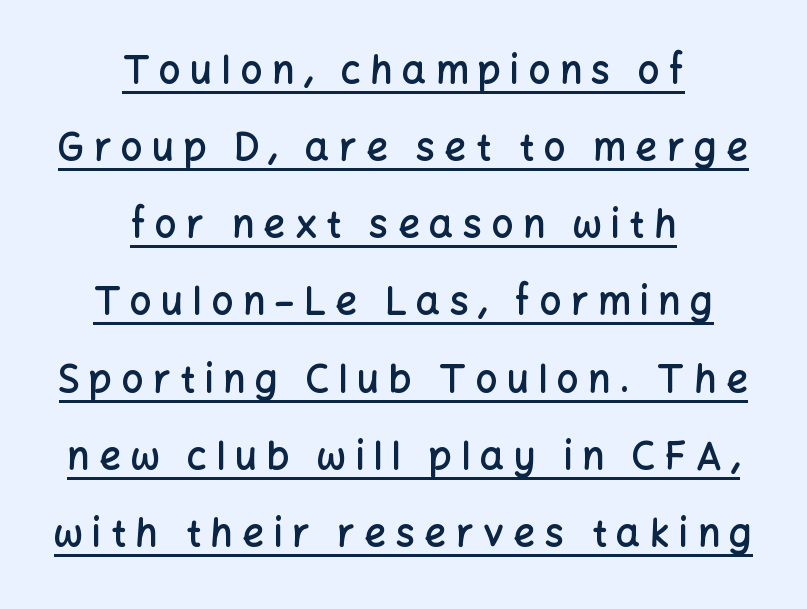
This sample uses a sans-serif face. The rendering uses natural spacing where letterforms have individual widths. These lines are centered, leaving both edges ragged. The space between consecutive lines is lavish. What stands out about the letter spacing? Its width — letters are far apart. Beneath each row of characters lies a ruled line.
